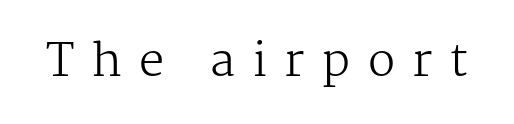
The strokes carry an ordinary text weight at most. The gap between lines stays unmarked. Is there any slant? The stems are plumb. Proportional: the letters do not fall into vertical columns. Classification — serif. Words appear elongated and porous because spacing is wide.
